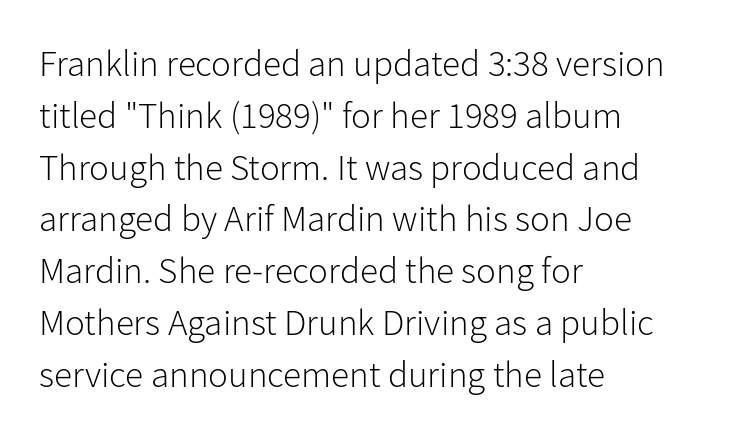
{"serif": "no", "italic": "no", "bold": "no", "weight": "light", "width": "normal", "stroke_contrast": "low", "x_height": "medium", "monospaced": "no", "underline": "no", "align": "left", "line_spacing": "normal", "line_spacing_ratio": 1.4, "letter_spacing": "normal", "letter_spacing_em": 0.0, "glyph_px": 37}
